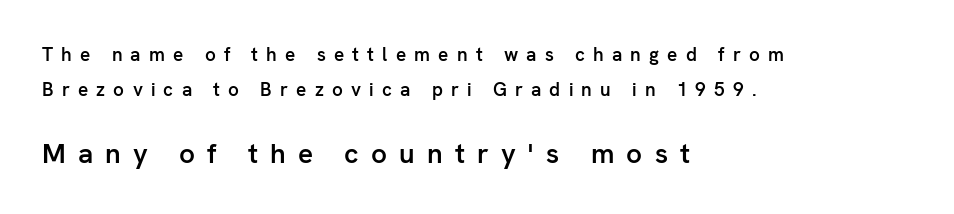
{"serif": "no", "italic": "no", "bold": "semi", "weight": "semibold", "width": "normal", "stroke_contrast": "low", "x_height": "medium", "monospaced": "no", "underline": "no", "align": "left", "line_spacing_ratio": 1.85, "letter_spacing": "wide", "letter_spacing_em": 0.43, "larger_block": "second", "size_ratio": 1.47, "glyph_px": 28}
